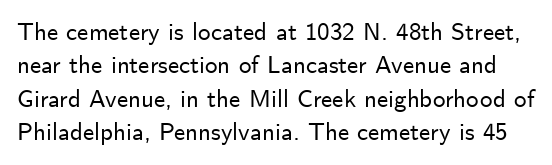
{"italic": "no", "underline": "no", "line_spacing": "normal", "line_spacing_ratio": 1.34, "letter_spacing": "normal", "letter_spacing_em": 0.0, "glyph_px": 25}
